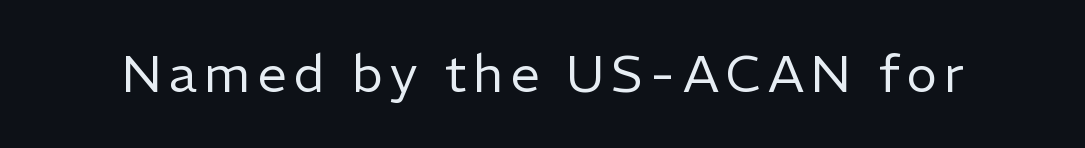
{"serif": "no", "italic": "no", "bold": "no", "weight": "regular", "width": "normal", "stroke_contrast": "low", "x_height": "medium", "monospaced": "no", "underline": "no", "glyph_px": 52}
